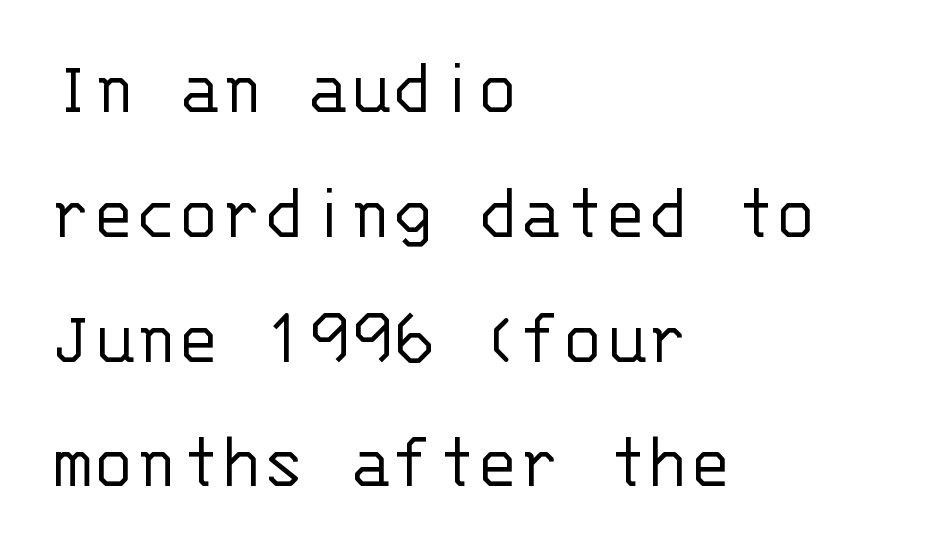
The image shows 79 px light sans-serif type, upright, monospaced; set left-aligned, normal line spacing (1.58x), normal letter spacing, not underlined; low stroke contrast and a large x-height.
